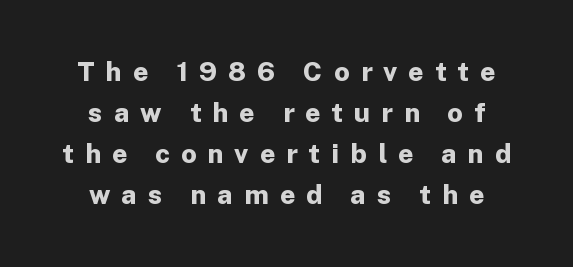
Just letters on the line, the space beneath them empty. Heavy, bold letterforms. You could only call the tracking loose — the letters float apart. A roman cut, with each character standing at attention.
